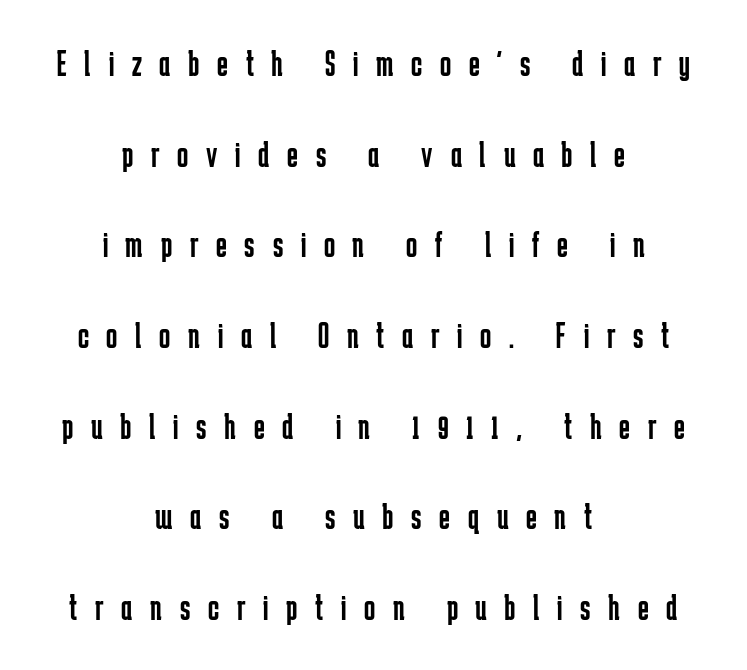
Q: Is the text bold? A: No.
Q: Is the text italic (slanted)? A: No, it is upright.
Q: Is the typeface a serif or a sans-serif typeface? A: Sans-serif.
Q: Is the text underlined? A: No.
Q: How is the paragraph aligned? A: Centered.
Q: Is the spacing between letters normal or unusually wide? A: Unusually wide.
Q: Is the spacing between lines tight, normal or loose? A: Loose.
Q: Width (condensed, normal, or wide)? A: Condensed.
Q: Stroke contrast? A: Low.
Q: x-height? A: Medium.
Q: Monospaced? A: No.
